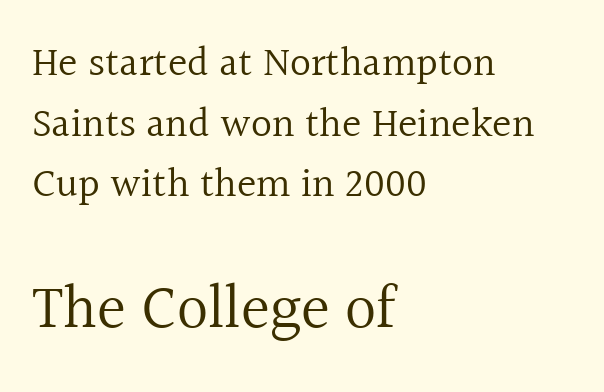
Reading down the block, your eye returns to a fixed left position each line. The strokes are not fattened; the text isn't bold. Designer's note — italics off, roman on. How are the letters spaced? Ordinarily, with no added tracking.
